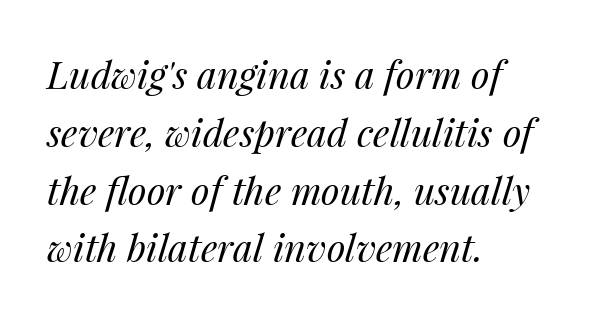
The image shows 38 px regular-weight type, italic (leaning right); set left-aligned, normal line spacing (1.52x), normal letter spacing, not underlined; medium stroke contrast and a medium x-height.
